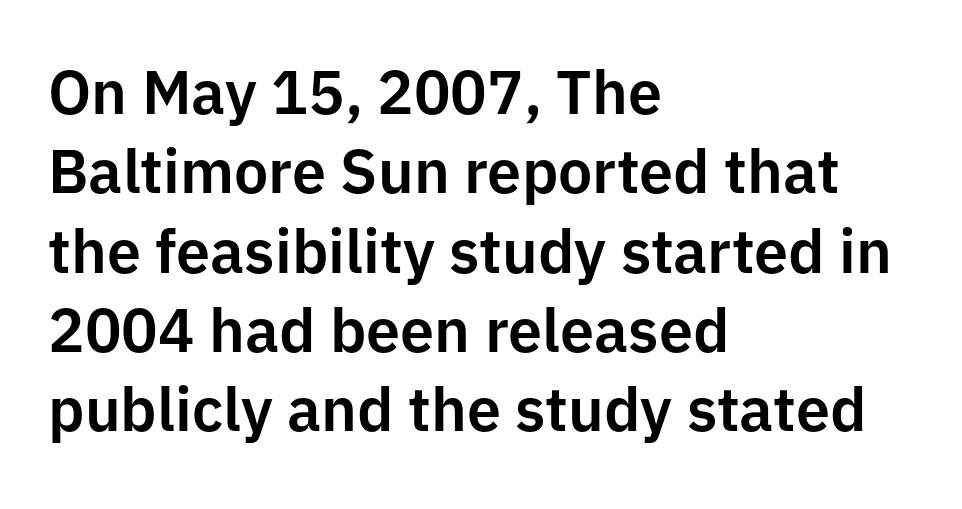
The image shows 61 px sans-serif type, upright; set left-aligned, normal line spacing (1.3x), normal letter spacing, not underlined; low stroke contrast and a medium x-height.
